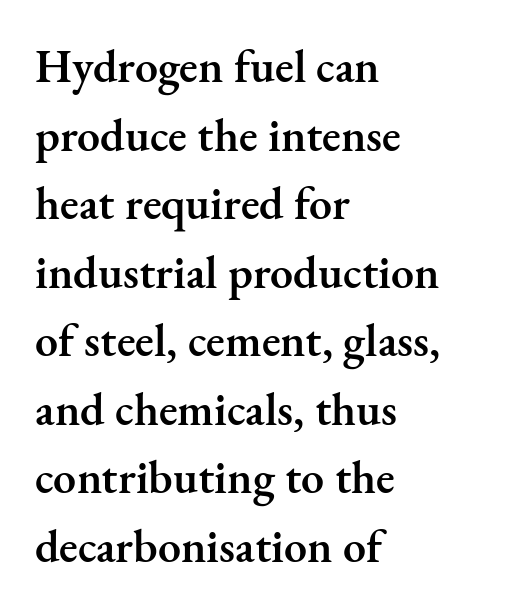
{"serif": "yes", "italic": "no", "bold": "semi", "weight": "semibold", "width": "normal", "stroke_contrast": "medium", "x_height": "small", "monospaced": "no", "underline": "no", "align": "left", "line_spacing": "normal", "line_spacing_ratio": 1.49, "letter_spacing": "normal", "letter_spacing_em": 0.0, "glyph_px": 46}
